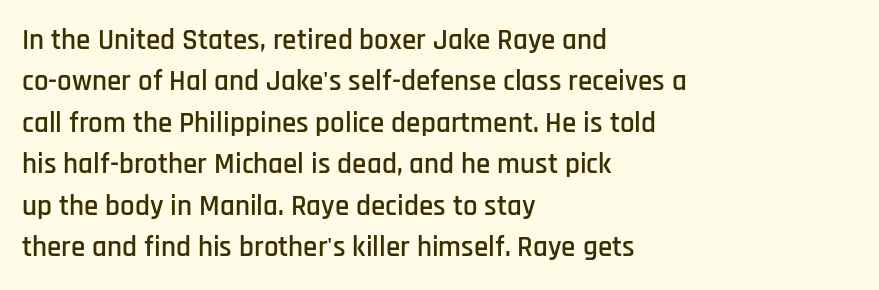
The image shows 29 px condensed sans-serif type, upright; set left-aligned, normal line spacing (1.43x), normal letter spacing, not underlined; low stroke contrast and a large x-height.
